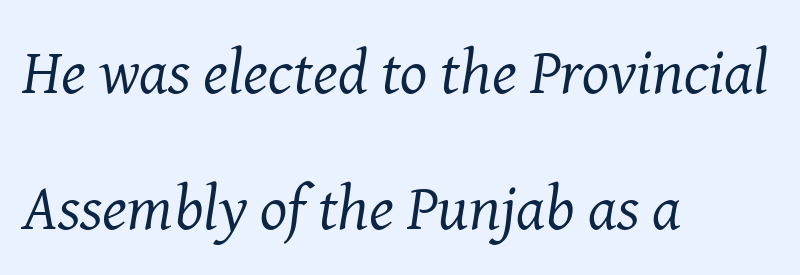
The image shows 64 px regular-weight serif type, italic (leaning right); set left-aligned, loose line spacing (2.12x), normal letter spacing, not underlined; medium stroke contrast and a medium x-height.
